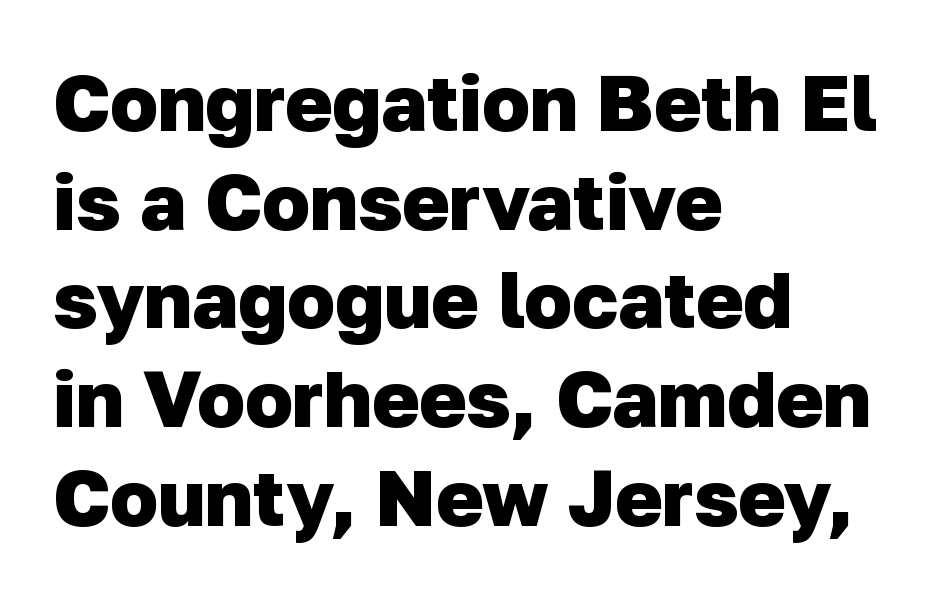
Its strokes are broad and dark, the hallmark of bold type. Does the leading feel generous? No, just average. Honestly, the letter spacing is just normal — you wouldn't notice it. This sample has the flowing, uneven cadence of proportional lettering.
